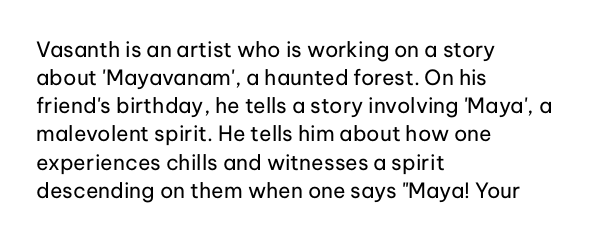
Q: Is the text bold? A: No.
Q: Is the text italic (slanted)? A: No, it is upright.
Q: Is the text underlined? A: No.
Q: How is the paragraph aligned? A: Left-aligned.
Q: Is the spacing between letters normal or unusually wide? A: Normal.
Q: Is the spacing between lines tight, normal or loose? A: Normal.
